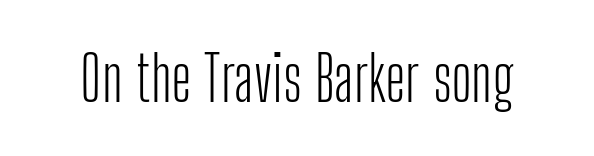
Q: Is the text bold? A: No.
Q: Is the text italic (slanted)? A: No, it is upright.
Q: Is the typeface a serif or a sans-serif typeface? A: Sans-serif.
Q: Is the text underlined? A: No.
Q: Is the spacing between letters normal or unusually wide? A: Normal.
Q: Width (condensed, normal, or wide)? A: Condensed.
Q: Stroke contrast? A: Low.
Q: x-height? A: Medium.
Q: Monospaced? A: No.
